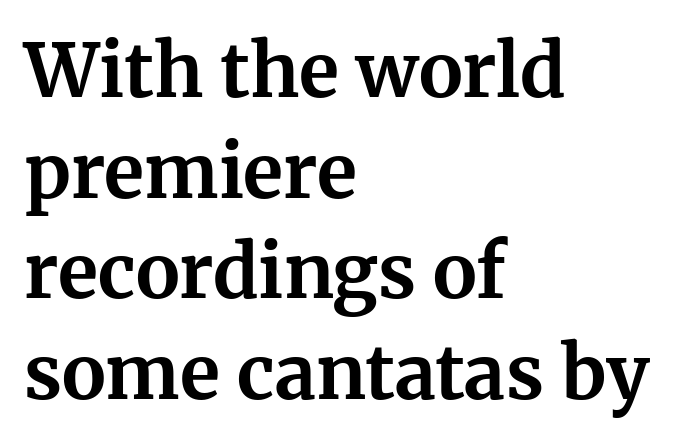
{"serif": "yes", "italic": "no", "bold": "yes", "weight": "bold", "width": "normal", "stroke_contrast": "medium", "x_height": "medium", "monospaced": "no", "underline": "no", "align": "left", "line_spacing": "normal", "line_spacing_ratio": 1.36, "letter_spacing": "normal", "letter_spacing_em": 0.0, "glyph_px": 74}
